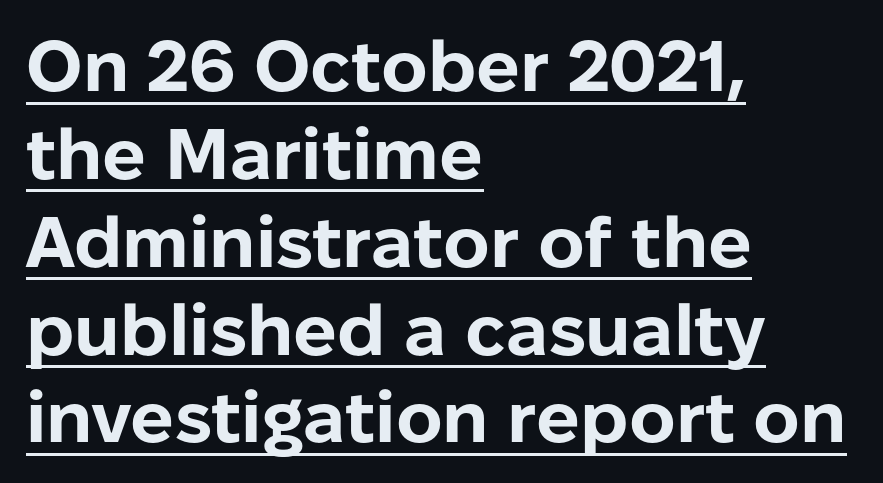
The image shows 72 px bold sans-serif type, upright; set left-aligned, line spacing 1.22x, normal letter spacing, underlined; low stroke contrast and a medium x-height.
